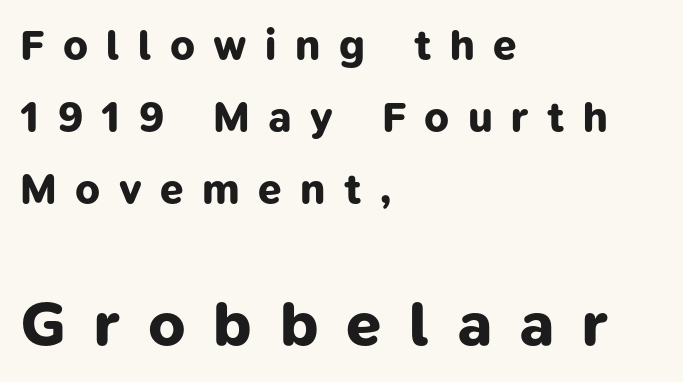
Q: Is the text bold? A: Yes.
Q: Is the typeface a serif or a sans-serif typeface? A: Sans-serif.
Q: Is the text underlined? A: No.
Q: How is the paragraph aligned? A: Left-aligned.
Q: Is the spacing between letters normal or unusually wide? A: Unusually wide.
Q: Which block of text is set in a larger size, the first (top) or the second (bottom)? A: The second (bottom) one.
Q: Width (condensed, normal, or wide)? A: Normal.
Q: Stroke contrast? A: Low.
Q: x-height? A: Medium.
Q: Monospaced? A: No.
